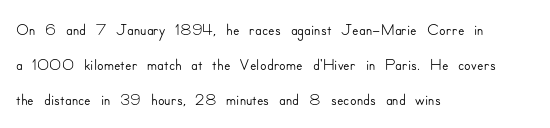
Q: Is the text italic (slanted)? A: No, it is upright.
Q: Is the text underlined? A: No.
Q: How is the paragraph aligned? A: Left-aligned.
Q: Is the spacing between letters normal or unusually wide? A: Normal.
Q: Is the spacing between lines tight, normal or loose? A: Normal.
